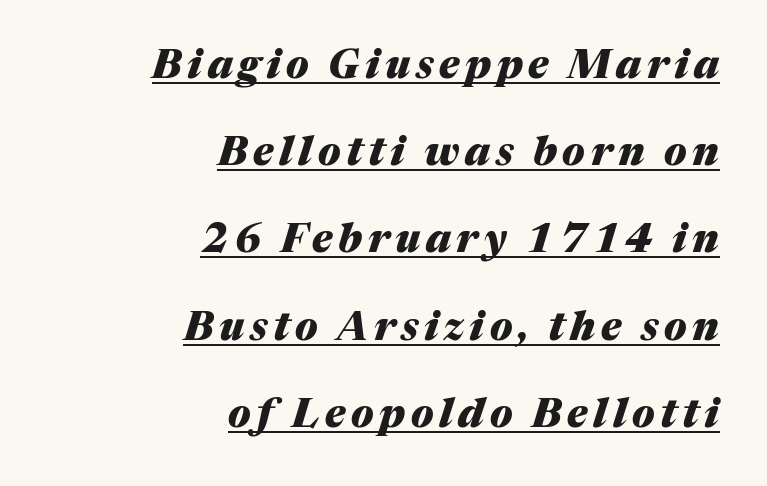
The image shows 40 px heavy type, italic (leaning right); set right-aligned, loose line spacing (2.18x), underlined; medium stroke contrast and a medium x-height.
